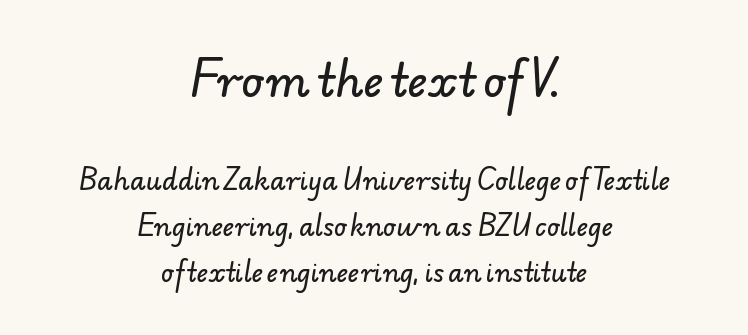
{"serif": "no", "width": "normal", "stroke_contrast": "low", "x_height": "small", "monospaced": "no", "underline": "no", "align": "center", "line_spacing_ratio": 1.85, "letter_spacing": "normal", "letter_spacing_em": 0.0, "larger_block": "first", "size_ratio": 1.76, "glyph_px": 44}
